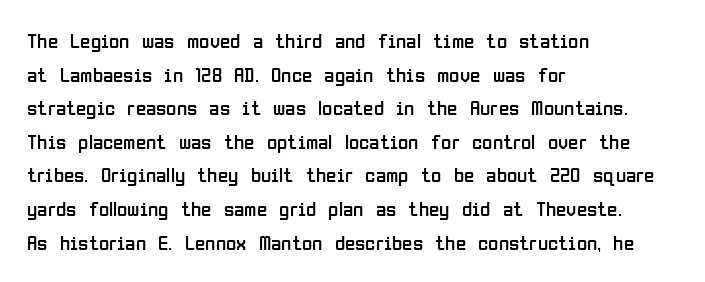
Q: Is the text bold? A: No.
Q: Is the text italic (slanted)? A: No, it is upright.
Q: Is the text underlined? A: No.
Q: How is the paragraph aligned? A: Left-aligned.
Q: Is the spacing between letters normal or unusually wide? A: Normal.
Q: Is the spacing between lines tight, normal or loose? A: Normal.
